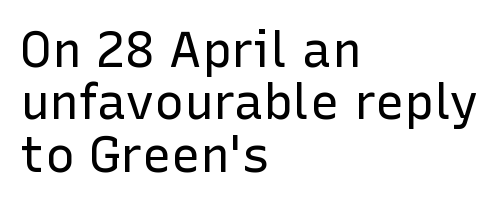
{"serif": "no", "italic": "no", "bold": "no", "weight": "regular", "width": "normal", "stroke_contrast": "low", "x_height": "medium", "monospaced": "no", "underline": "no", "align": "left", "line_spacing": "tight", "line_spacing_ratio": 1.07, "letter_spacing": "normal", "letter_spacing_em": 0.0, "glyph_px": 49}
